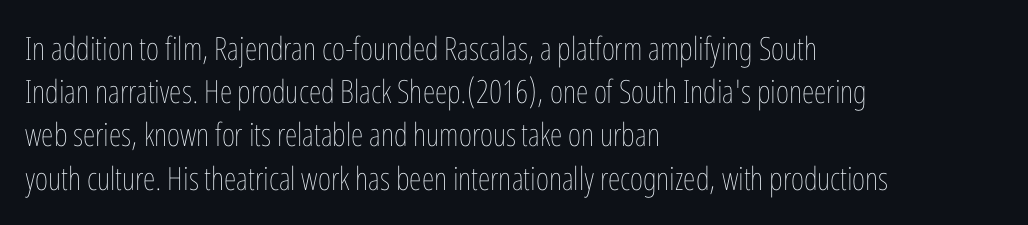
Q: Is the text bold? A: No.
Q: Is the text italic (slanted)? A: No, it is upright.
Q: Is the text underlined? A: No.
Q: How is the paragraph aligned? A: Left-aligned.
Q: Is the spacing between letters normal or unusually wide? A: Normal.
Q: Is the spacing between lines tight, normal or loose? A: Normal.
Q: Width (condensed, normal, or wide)? A: Condensed.
Q: Stroke contrast? A: Low.
Q: x-height? A: Medium.
Q: Monospaced? A: No.
